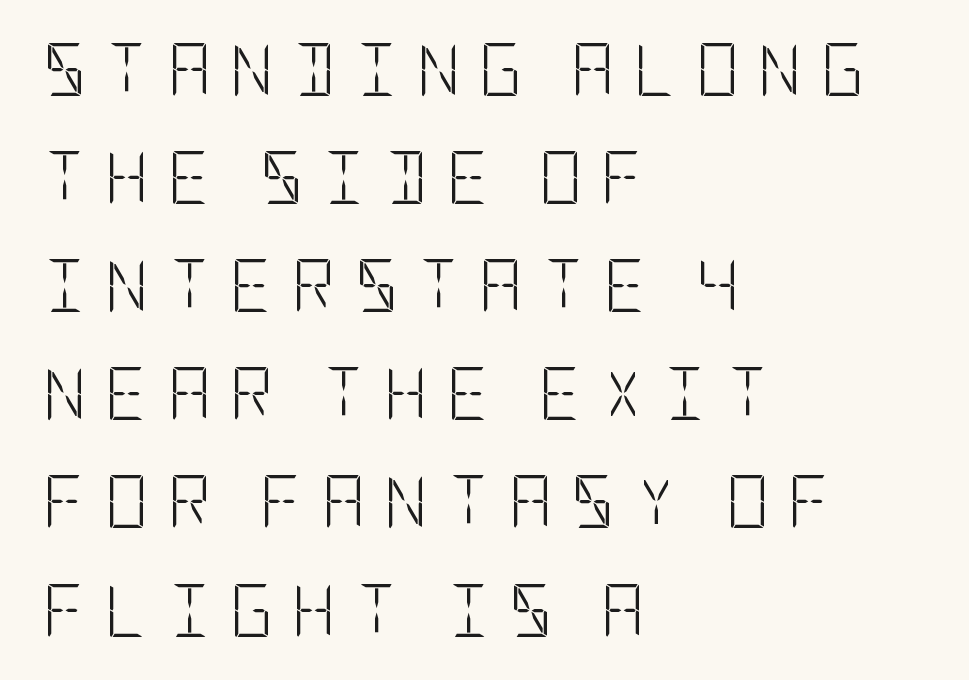
Q: Is the text bold? A: No.
Q: Is the text italic (slanted)? A: No, it is upright.
Q: Is the typeface a serif or a sans-serif typeface? A: Sans-serif.
Q: Is the text underlined? A: No.
Q: How is the paragraph aligned? A: Left-aligned.
Q: Is the spacing between letters normal or unusually wide? A: Unusually wide.
Q: Is the spacing between lines tight, normal or loose? A: Loose.
Q: Width (condensed, normal, or wide)? A: Condensed.
Q: Stroke contrast? A: Low.
Q: x-height? A: Large.
